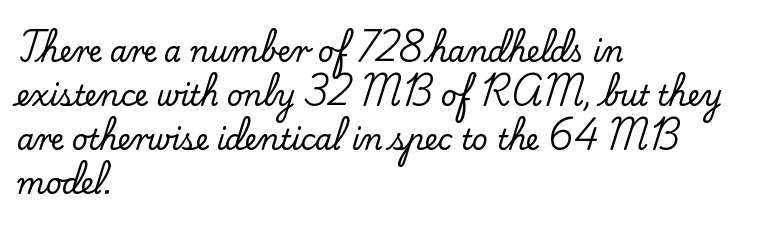
Q: Is the text italic (slanted)? A: Yes.
Q: Is the typeface a serif or a sans-serif typeface? A: Serif.
Q: Is the text underlined? A: No.
Q: How is the paragraph aligned? A: Left-aligned.
Q: Is the spacing between letters normal or unusually wide? A: Normal.
Q: Is the spacing between lines tight, normal or loose? A: Normal.
Q: Width (condensed, normal, or wide)? A: Normal.
Q: Stroke contrast? A: Low.
Q: x-height? A: Small.
Q: Monospaced? A: No.
